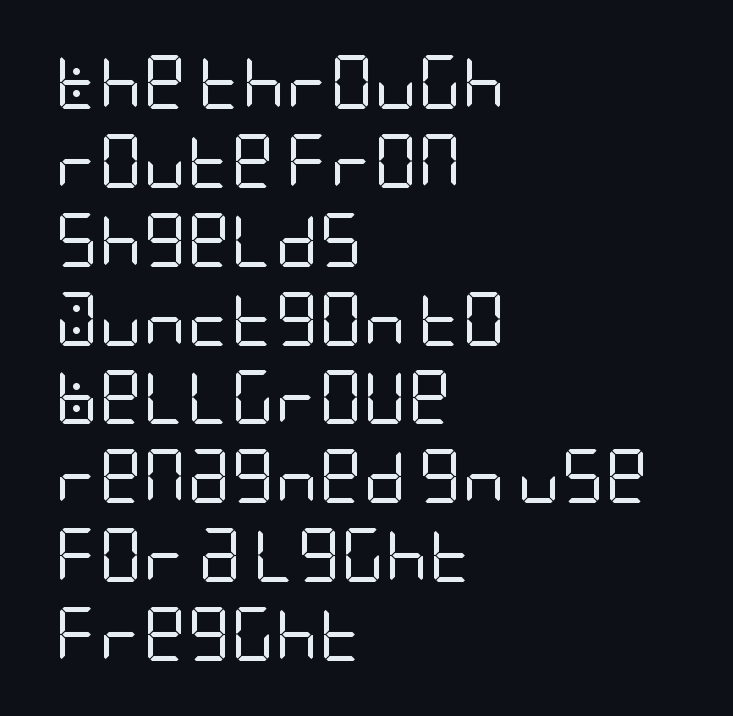
{"serif": "no", "italic": "no", "bold": "no", "weight": "regular", "width": "condensed", "stroke_contrast": "low", "x_height": "large", "underline": "no", "align": "left", "line_spacing": "normal", "line_spacing_ratio": 1.46, "letter_spacing": "normal", "letter_spacing_em": 0.0, "glyph_px": 54}
